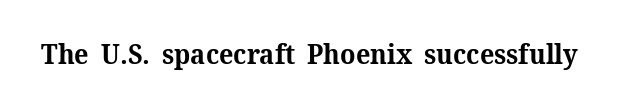
The image shows 27 px bold type, upright; set normal letter spacing, not underlined.
